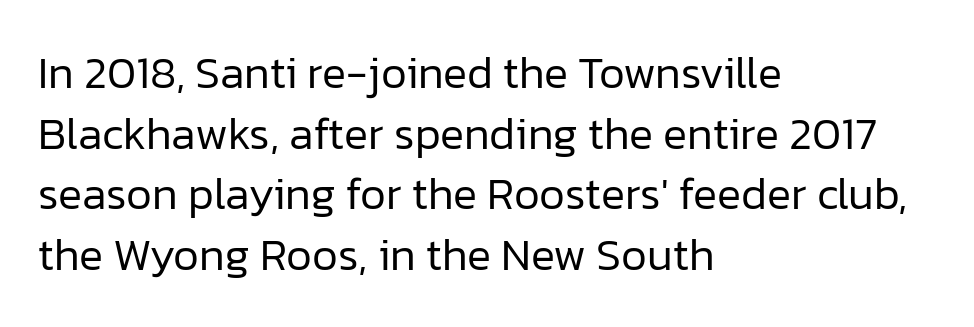
Character widths vary here, with narrow letters taking less room than wide ones. The passage shown has conventional tracking throughout. If you drew a ruler down the left edge, every line would touch it. In terms of leading, this rendering sits right in the middle.
